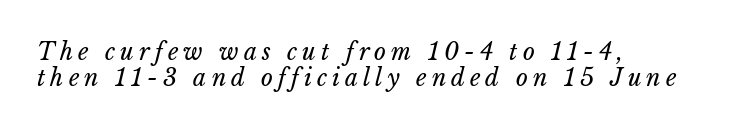
{"italic": "yes", "lean": "right", "slant_degrees": 15, "bold": "no", "underline": "no", "align": "left", "line_spacing": "tight", "line_spacing_ratio": 1.11, "letter_spacing": "wide", "letter_spacing_em": 0.22, "glyph_px": 23}
